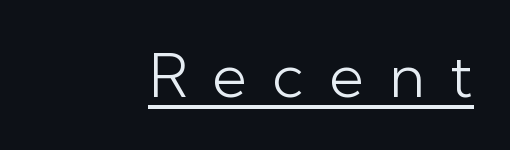
Here the designer chose a conventional face with non-uniform glyph widths. Bold? No — there's no thickening of the strokes. Underline: present. If you drew a ruler down the right edge, every line would touch it. Unlike italic type, these characters show no tilt at all.
